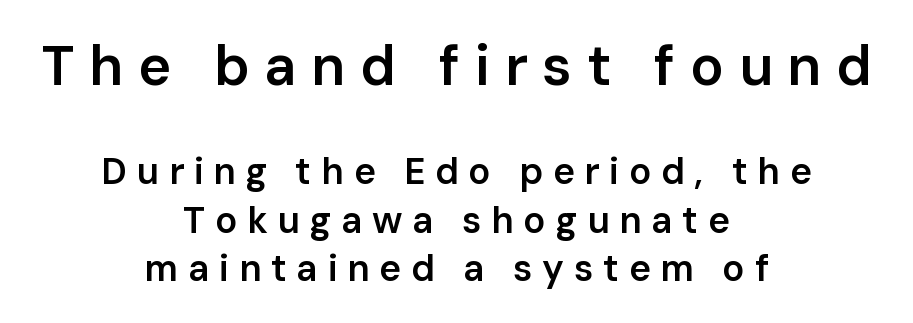
The image shows 56 px semibold sans-serif type, upright; set centered, normal line spacing (1.31x), unusually wide letter spacing (+0.26 em), not underlined; the first (top) block is 1.51x larger; low stroke contrast and a medium x-height.
